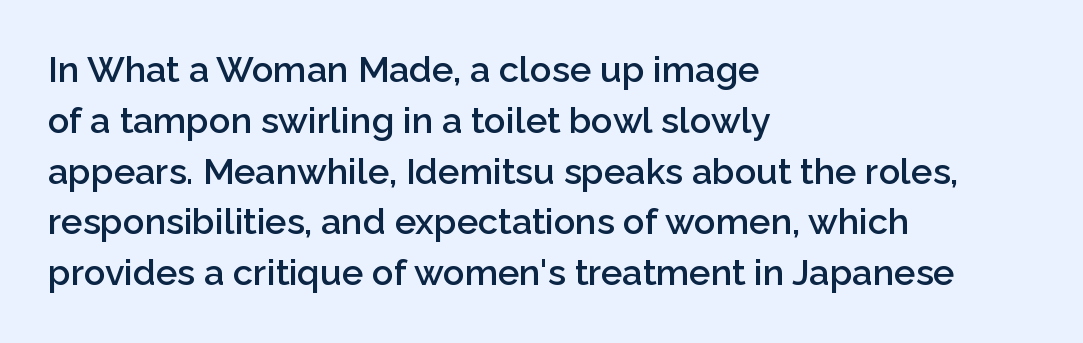
{"serif": "no", "italic": "no", "bold": "semi", "weight": "semibold", "width": "normal", "stroke_contrast": "low", "x_height": "medium", "monospaced": "no", "underline": "no", "align": "left", "line_spacing": "normal", "line_spacing_ratio": 1.41, "letter_spacing": "normal", "letter_spacing_em": 0.0, "glyph_px": 36}
